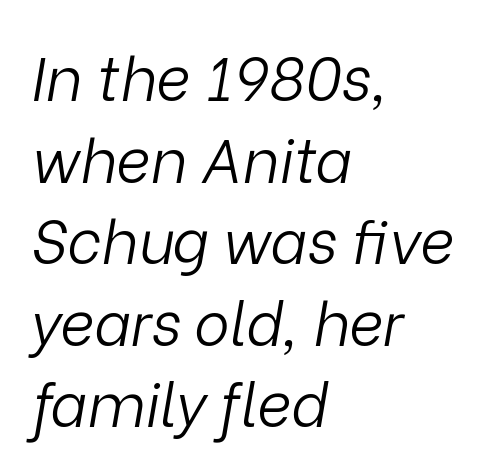
Q: Is the text bold? A: No.
Q: Is the text italic (slanted)? A: Yes, it leans right by about 9 degrees.
Q: Is the text underlined? A: No.
Q: How is the paragraph aligned? A: Left-aligned.
Q: Is the spacing between letters normal or unusually wide? A: Normal.
Q: Is the spacing between lines tight, normal or loose? A: Normal.
Q: Width (condensed, normal, or wide)? A: Normal.
Q: Stroke contrast? A: Low.
Q: x-height? A: Medium.
Q: Monospaced? A: No.
